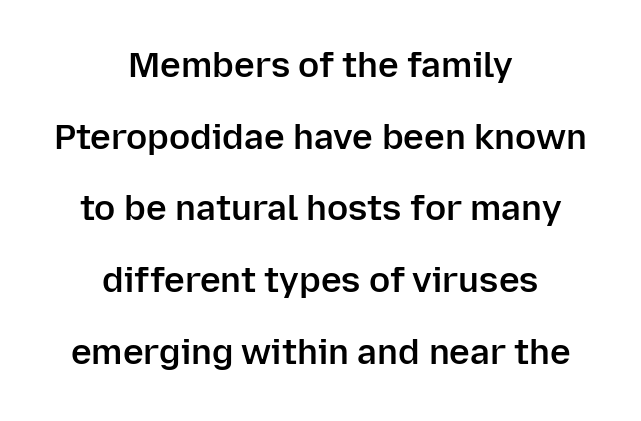
Notice the wide empty band between every row — that's loose leading. The face used here is proportionally spaced, like ordinary book or web type. Short note: letters normally spaced. Unlike italic type, these characters show no tilt at all.
